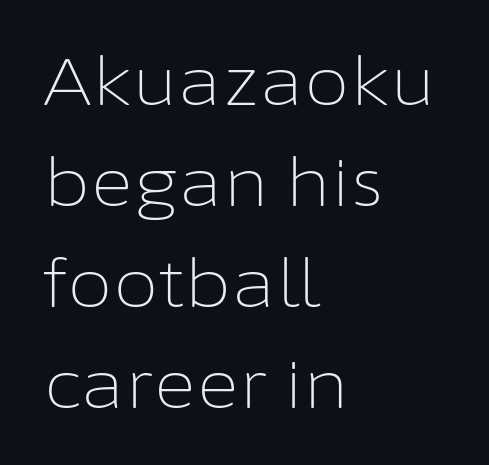
Each new line begins a customary step beneath the previous one. Type without underlining. Think of a printed novel: that variable character pitch is what you see here. Serif or sans? Sans — the stroke terminals are bare. The rendering keeps characters at their native spacing. Typeset ragged right — the left edge is the straight one.
